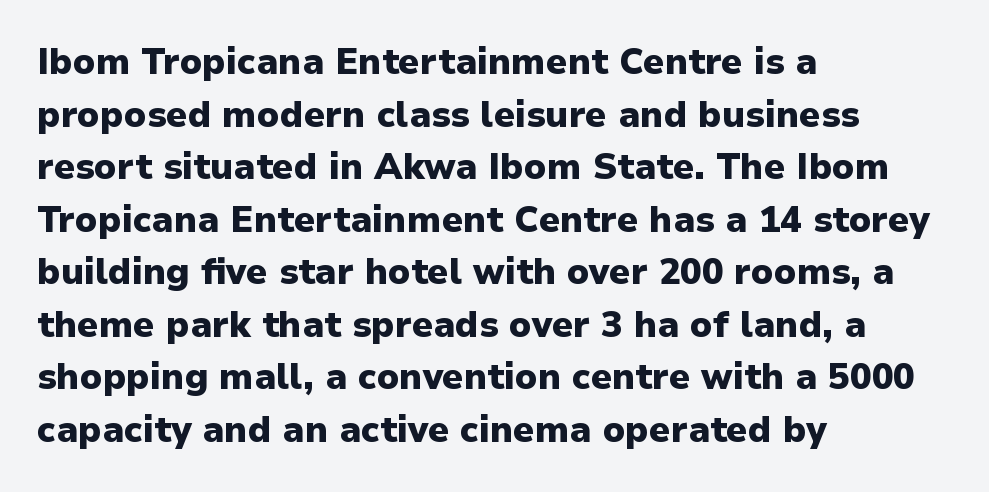
When letters stand straight like this, we call the style roman or upright. All the whitespace from short lines collects on the right. The rendering shows plain stroke endings on the letterforms — a sans-serif design. Spacing between characters is what you'd get straight out of the box. Baseline-to-baseline distance is the conventional proportion of letter height.
